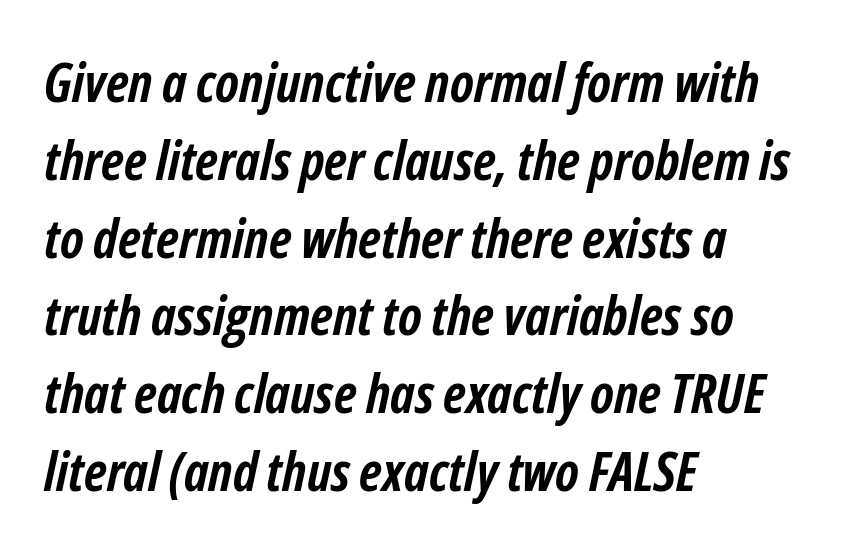
{"italic": "yes", "lean": "right", "slant_degrees": 12, "bold": "yes", "weight": "semibold", "width": "condensed", "stroke_contrast": "low", "x_height": "medium", "monospaced": "no", "underline": "no", "align": "left", "line_spacing": "normal", "line_spacing_ratio": 1.44, "letter_spacing": "normal", "letter_spacing_em": 0.0, "glyph_px": 54}
